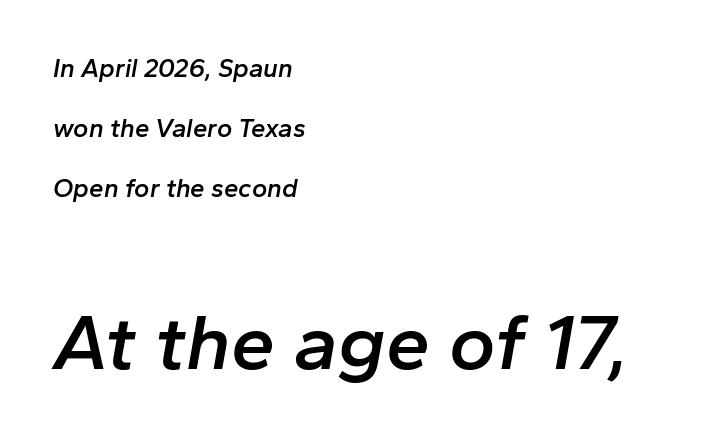
The image shows 79 px semibold type, italic (leaning right); set left-aligned, loose line spacing (2.31x), normal letter spacing, not underlined; the second (bottom) block is 3.04x larger; low stroke contrast and a medium x-height.
